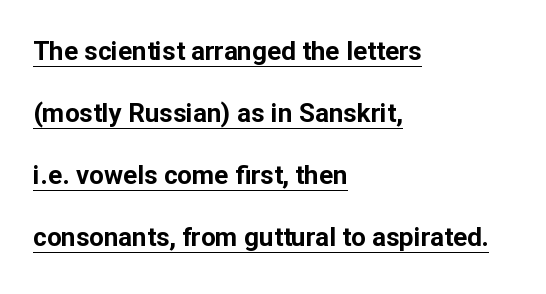
{"italic": "no", "bold": "yes", "underline": "yes", "align": "left", "line_spacing": "loose", "line_spacing_ratio": 2.39, "letter_spacing": "normal", "letter_spacing_em": 0.0, "glyph_px": 26}
